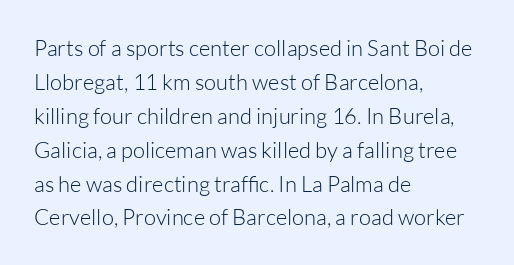
The image shows 22 px text type, upright; set left-aligned, normal line spacing (1.54x), normal letter spacing, not underlined.
